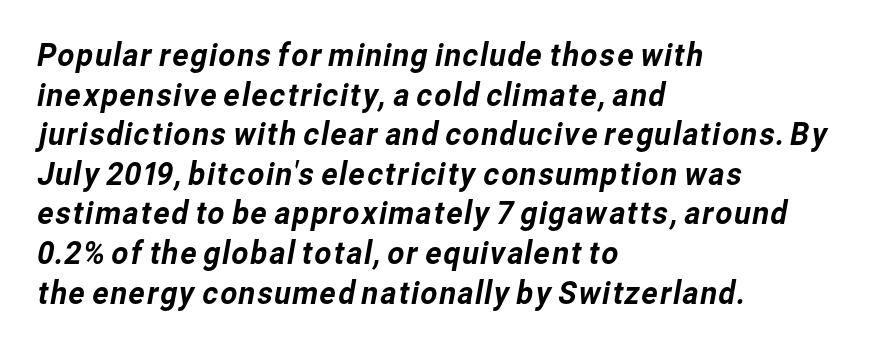
Q: Is the typeface a serif or a sans-serif typeface? A: Sans-serif.
Q: Is the text underlined? A: No.
Q: How is the paragraph aligned? A: Left-aligned.
Q: Is the spacing between letters normal or unusually wide? A: Normal.
Q: Width (condensed, normal, or wide)? A: Normal.
Q: Stroke contrast? A: Low.
Q: x-height? A: Medium.
Q: Monospaced? A: No.
